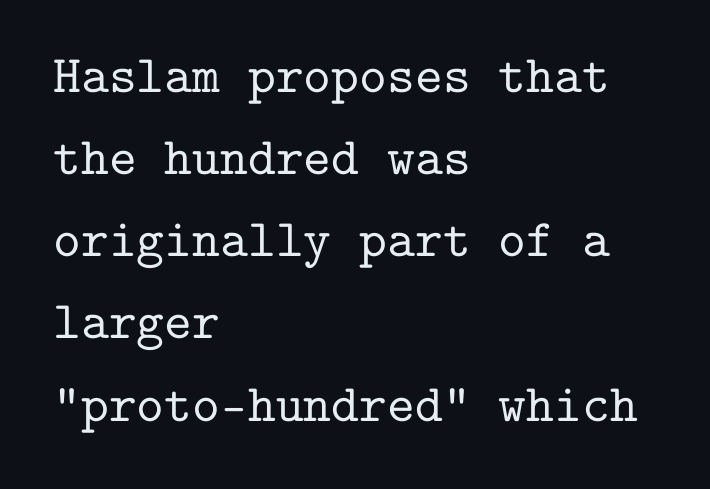
Q: Is the text italic (slanted)? A: No, it is upright.
Q: Is the typeface a serif or a sans-serif typeface? A: Serif.
Q: Is the text underlined? A: No.
Q: How is the paragraph aligned? A: Left-aligned.
Q: Is the spacing between letters normal or unusually wide? A: Normal.
Q: Is the spacing between lines tight, normal or loose? A: Normal.
Q: Width (condensed, normal, or wide)? A: Normal.
Q: Stroke contrast? A: Low.
Q: x-height? A: Medium.
Q: Monospaced? A: Yes.
